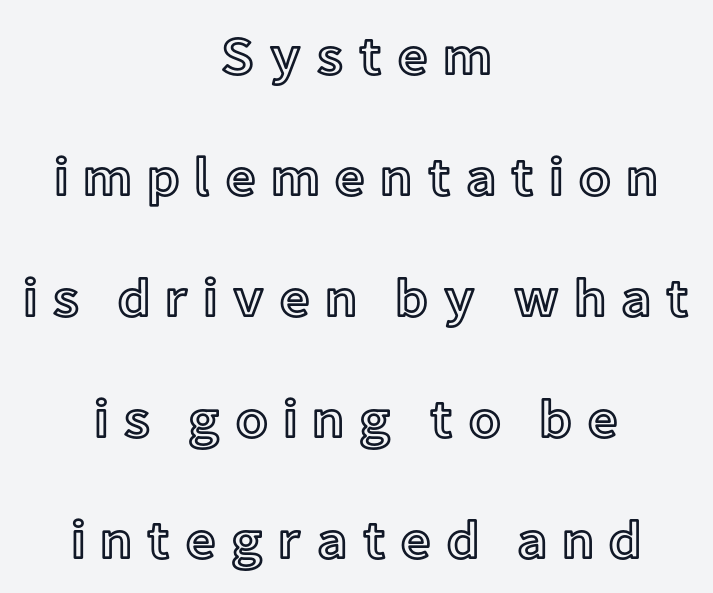
{"italic": "no", "width": "normal", "x_height": "medium", "monospaced": "no", "underline": "no", "align": "center", "line_spacing": "loose", "line_spacing_ratio": 2.24, "letter_spacing": "wide", "letter_spacing_em": 0.26, "glyph_px": 54}
